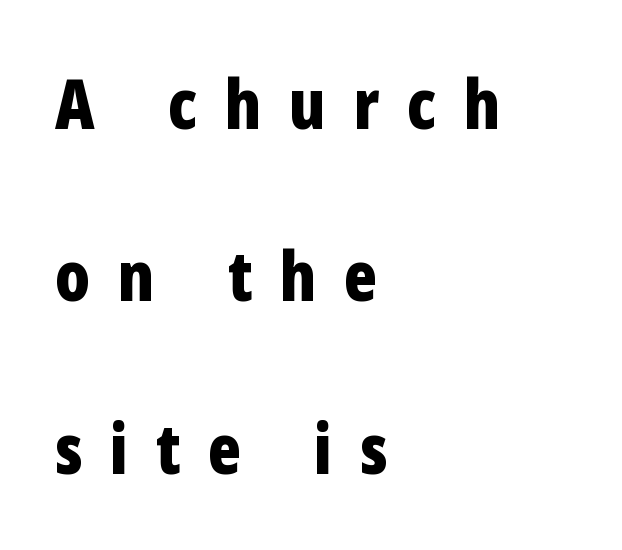
The image shows 69 px bold, condensed sans-serif type, upright; set left-aligned, loose line spacing (2.5x), unusually wide letter spacing (+0.4 em), not underlined; low stroke contrast and a medium x-height.
